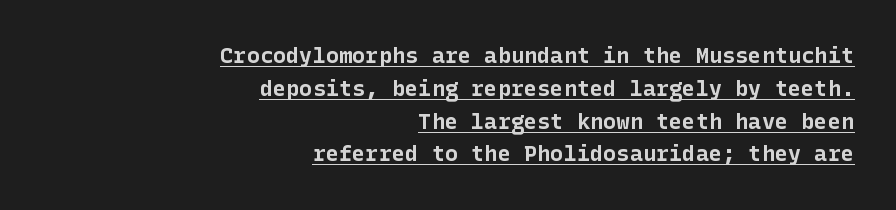
The image shows 22 px bold type, upright; set right-aligned, normal line spacing (1.49x), normal letter spacing, underlined.
